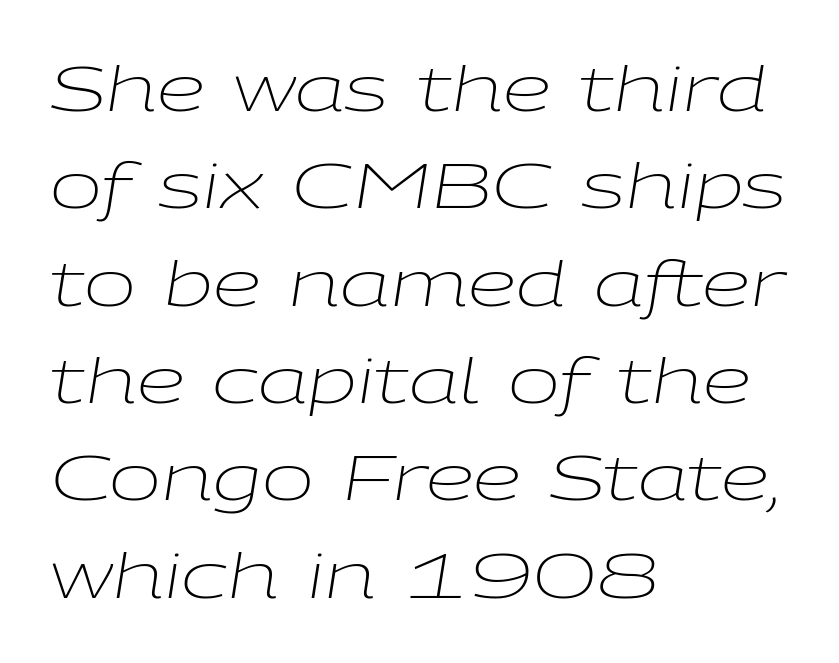
Q: Is the text bold? A: No.
Q: Is the text italic (slanted)? A: Yes, it leans right by about 9 degrees.
Q: Is the text underlined? A: No.
Q: How is the paragraph aligned? A: Left-aligned.
Q: Is the spacing between letters normal or unusually wide? A: Normal.
Q: Is the spacing between lines tight, normal or loose? A: Normal.
Q: Width (condensed, normal, or wide)? A: Wide.
Q: Stroke contrast? A: Low.
Q: x-height? A: Medium.
Q: Monospaced? A: No.
